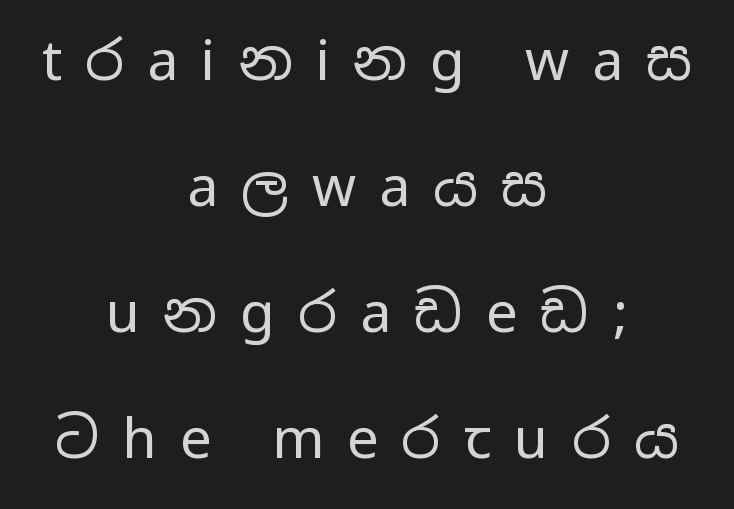
The image shows 56 px regular-weight, wide sans-serif type, upright; set centered, loose line spacing (2.25x), unusually wide letter spacing (+0.41 em), not underlined; low stroke contrast and a medium x-height.
